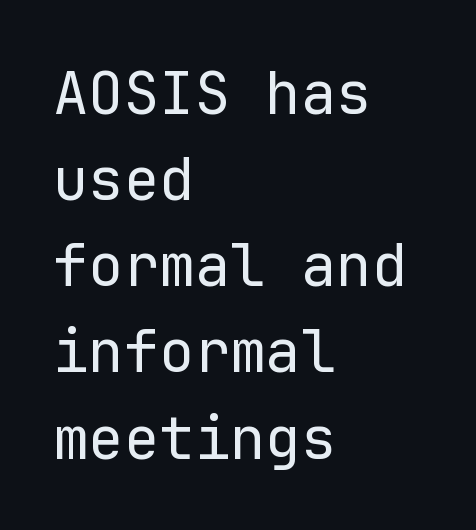
Q: Is the text bold? A: No.
Q: Is the text italic (slanted)? A: No, it is upright.
Q: Is the typeface a serif or a sans-serif typeface? A: Sans-serif.
Q: Is the text underlined? A: No.
Q: How is the paragraph aligned? A: Left-aligned.
Q: Is the spacing between letters normal or unusually wide? A: Normal.
Q: Is the spacing between lines tight, normal or loose? A: Normal.
Q: Width (condensed, normal, or wide)? A: Normal.
Q: Stroke contrast? A: Low.
Q: x-height? A: Medium.
Q: Monospaced? A: Yes.
